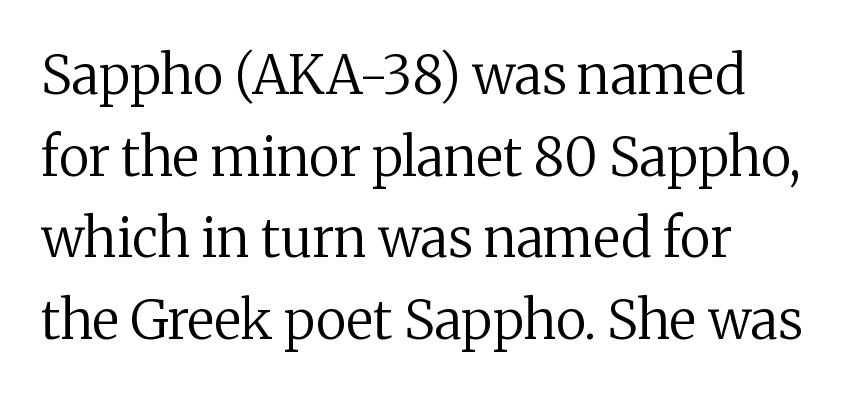
Q: Is the text bold? A: No.
Q: Is the text italic (slanted)? A: No, it is upright.
Q: Is the typeface a serif or a sans-serif typeface? A: Serif.
Q: Is the text underlined? A: No.
Q: How is the paragraph aligned? A: Left-aligned.
Q: Is the spacing between letters normal or unusually wide? A: Normal.
Q: Is the spacing between lines tight, normal or loose? A: Normal.
Q: Width (condensed, normal, or wide)? A: Normal.
Q: Stroke contrast? A: Medium.
Q: x-height? A: Medium.
Q: Monospaced? A: No.
